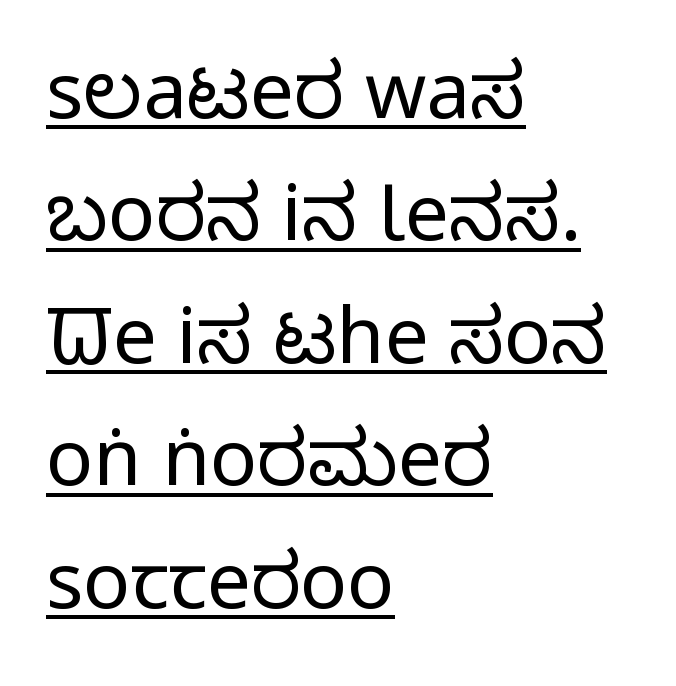
Q: Is the text bold? A: No.
Q: Is the text italic (slanted)? A: No, it is upright.
Q: Is the typeface a serif or a sans-serif typeface? A: Sans-serif.
Q: Is the text underlined? A: Yes.
Q: How is the paragraph aligned? A: Left-aligned.
Q: Is the spacing between letters normal or unusually wide? A: Normal.
Q: Is the spacing between lines tight, normal or loose? A: Normal.
Q: Width (condensed, normal, or wide)? A: Condensed.
Q: Stroke contrast? A: Low.
Q: x-height? A: Large.
Q: Monospaced? A: No.
